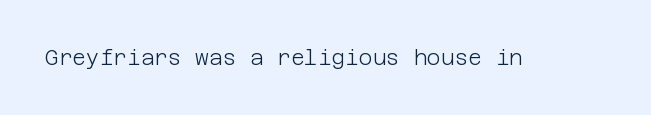
The passage shown is not underscored anywhere. The font's upright variant was chosen for this text. Stems here are at most as thick as an everyday book face. Observe the ordinary spacing: letters are neighbours, not strangers.
